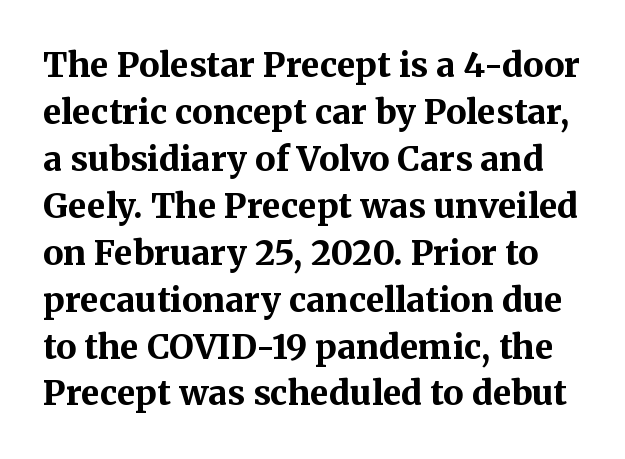
Q: Is the text bold? A: Yes.
Q: Is the text italic (slanted)? A: No, it is upright.
Q: Is the typeface a serif or a sans-serif typeface? A: Serif.
Q: Is the text underlined? A: No.
Q: Is the spacing between letters normal or unusually wide? A: Normal.
Q: Is the spacing between lines tight, normal or loose? A: Normal.
Q: Width (condensed, normal, or wide)? A: Normal.
Q: Stroke contrast? A: Medium.
Q: x-height? A: Medium.
Q: Monospaced? A: No.
